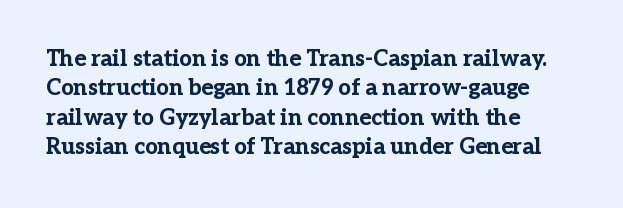
The image shows 22 px bold type, upright; set left-aligned, normal line spacing (1.34x), normal letter spacing, not underlined.
